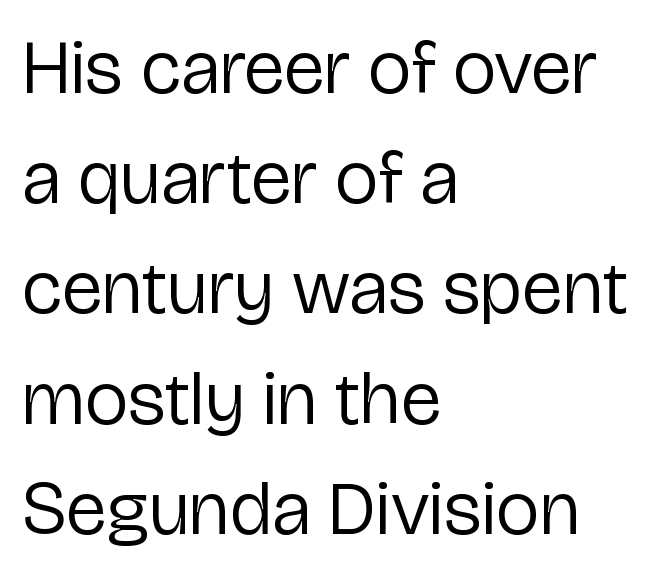
{"serif": "no", "italic": "no", "bold": "no", "weight": "regular", "width": "normal", "stroke_contrast": "low", "x_height": "medium", "monospaced": "no", "underline": "no", "align": "left", "line_spacing": "normal", "line_spacing_ratio": 1.45, "letter_spacing": "normal", "letter_spacing_em": 0.0, "glyph_px": 76}
